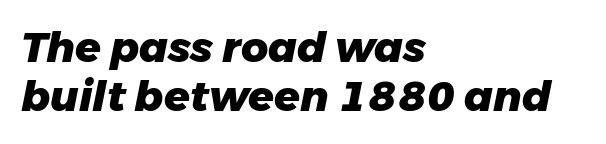
The image shows 42 px heavy type, italic (leaning right); set left-aligned, line spacing 1.17x, normal letter spacing, not underlined; low stroke contrast and a medium x-height.
